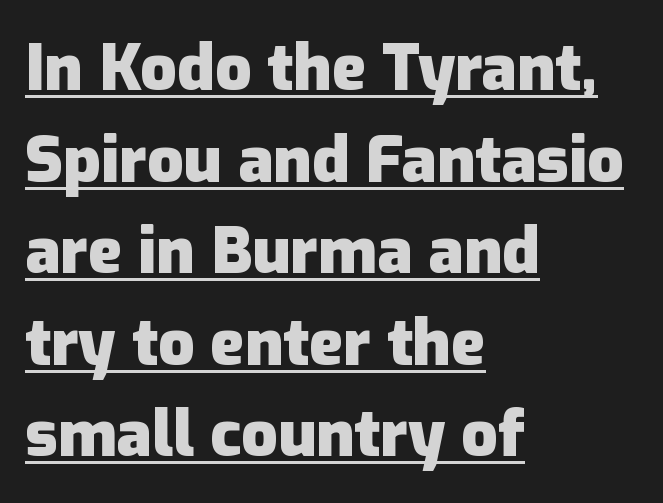
{"serif": "no", "italic": "no", "bold": "yes", "weight": "heavy", "width": "normal", "stroke_contrast": "low", "x_height": "medium", "monospaced": "no", "underline": "yes", "align": "left", "line_spacing": "normal", "line_spacing_ratio": 1.43, "letter_spacing": "normal", "letter_spacing_em": 0.0, "glyph_px": 64}
